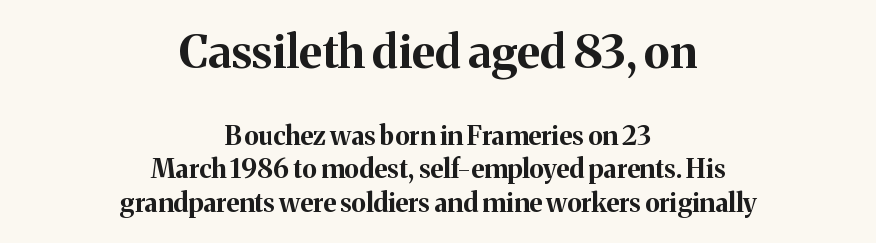
{"serif": "yes", "italic": "no", "bold": "yes", "weight": "bold", "width": "normal", "stroke_contrast": "medium", "x_height": "medium", "monospaced": "no", "underline": "no", "align": "center", "line_spacing": "normal", "line_spacing_ratio": 1.3, "letter_spacing": "normal", "letter_spacing_em": 0.0, "larger_block": "first", "size_ratio": 1.77, "glyph_px": 46}
